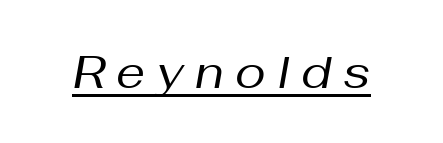
Q: Is the text bold? A: No.
Q: Is the text italic (slanted)? A: Yes, it leans right by about 10 degrees.
Q: Is the text underlined? A: Yes.
Q: Is the spacing between letters normal or unusually wide? A: Unusually wide.
Q: Width (condensed, normal, or wide)? A: Normal.
Q: Stroke contrast? A: Medium.
Q: x-height? A: Medium.
Q: Monospaced? A: No.
